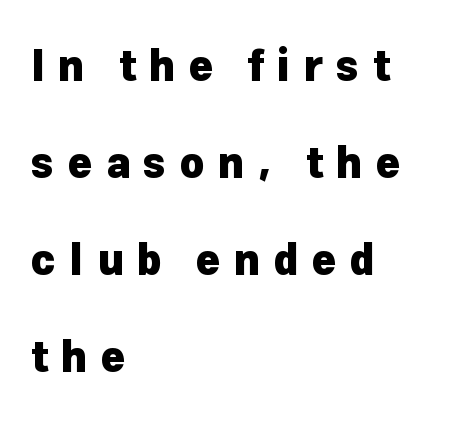
{"serif": "no", "italic": "no", "bold": "yes", "weight": "heavy", "width": "normal", "stroke_contrast": "low", "x_height": "medium", "monospaced": "no", "underline": "no", "align": "left", "line_spacing": "loose", "line_spacing_ratio": 2.31, "letter_spacing": "wide", "letter_spacing_em": 0.31, "glyph_px": 42}
